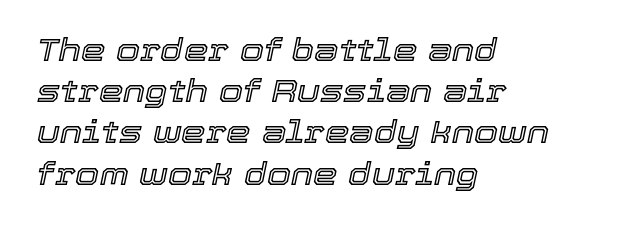
Q: Is the text italic (slanted)? A: Yes, it leans right by about 12 degrees.
Q: Is the text underlined? A: No.
Q: How is the paragraph aligned? A: Left-aligned.
Q: Is the spacing between letters normal or unusually wide? A: Normal.
Q: Is the spacing between lines tight, normal or loose? A: Normal.
Q: Width (condensed, normal, or wide)? A: Normal.
Q: x-height? A: Medium.
Q: Monospaced? A: No.
